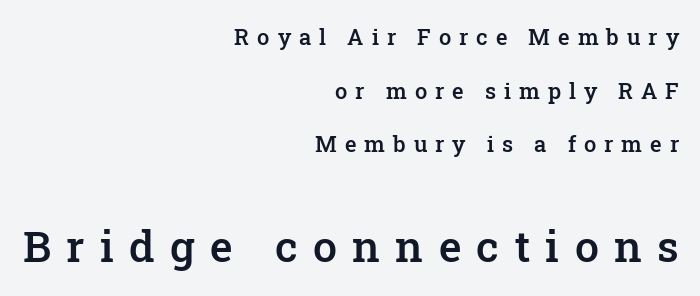
{"serif": "yes", "italic": "no", "bold": "semi", "weight": "semibold", "width": "normal", "stroke_contrast": "low", "x_height": "medium", "monospaced": "no", "underline": "no", "align": "right", "line_spacing": "loose", "line_spacing_ratio": 2.44, "letter_spacing": "wide", "letter_spacing_em": 0.36, "larger_block": "second", "size_ratio": 1.95, "glyph_px": 43}
